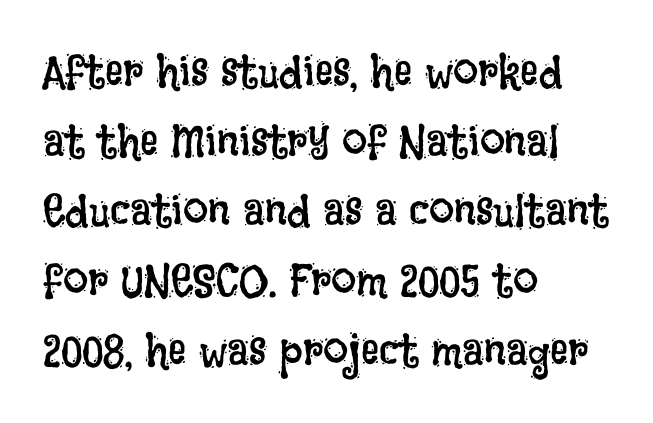
The image shows 45 px regular-weight, condensed type, upright; set left-aligned, normal line spacing (1.55x), normal letter spacing, not underlined; low stroke contrast and a large x-height.
